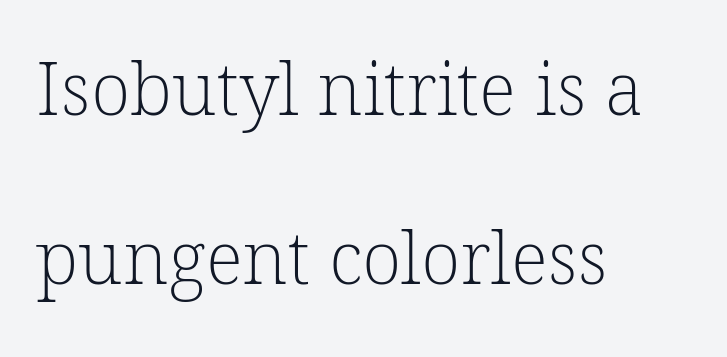
Q: Is the text bold? A: No.
Q: Is the typeface a serif or a sans-serif typeface? A: Serif.
Q: Is the text underlined? A: No.
Q: How is the paragraph aligned? A: Left-aligned.
Q: Is the spacing between letters normal or unusually wide? A: Normal.
Q: Is the spacing between lines tight, normal or loose? A: Loose.
Q: Width (condensed, normal, or wide)? A: Normal.
Q: Stroke contrast? A: Low.
Q: x-height? A: Medium.
Q: Monospaced? A: No.
